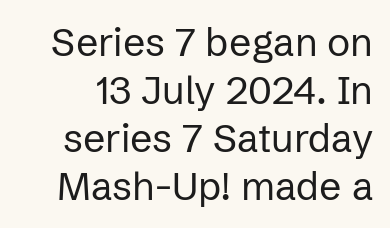
Q: Is the text bold? A: No.
Q: Is the text italic (slanted)? A: No, it is upright.
Q: Is the typeface a serif or a sans-serif typeface? A: Sans-serif.
Q: Is the text underlined? A: No.
Q: Is the spacing between letters normal or unusually wide? A: Normal.
Q: Width (condensed, normal, or wide)? A: Normal.
Q: Stroke contrast? A: Low.
Q: x-height? A: Medium.
Q: Monospaced? A: No.
